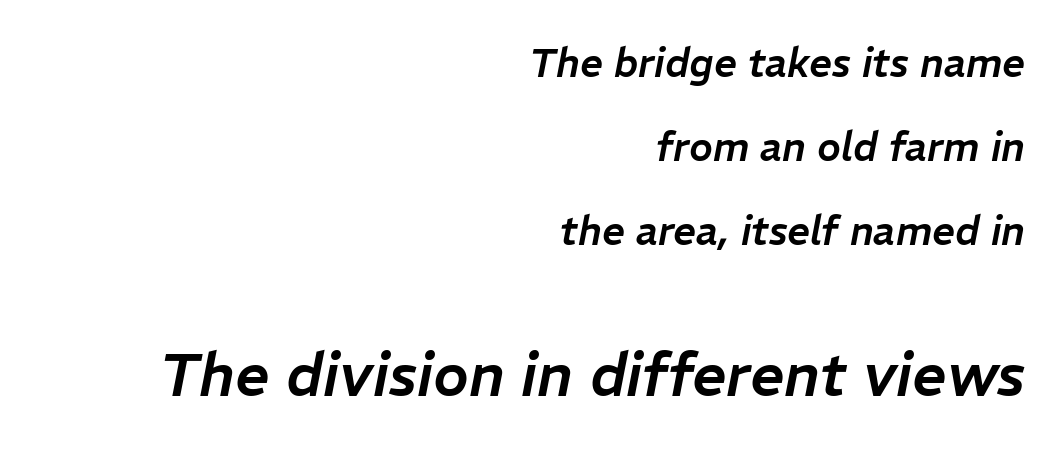
Q: Is the text italic (slanted)? A: Yes, it leans right by about 11 degrees.
Q: Is the text underlined? A: No.
Q: How is the paragraph aligned? A: Right-aligned.
Q: Is the spacing between letters normal or unusually wide? A: Normal.
Q: Is the spacing between lines tight, normal or loose? A: Loose.
Q: Which block of text is set in a larger size, the first (top) or the second (bottom)? A: The second (bottom) one.
Q: Width (condensed, normal, or wide)? A: Normal.
Q: Stroke contrast? A: Low.
Q: x-height? A: Medium.
Q: Monospaced? A: No.
